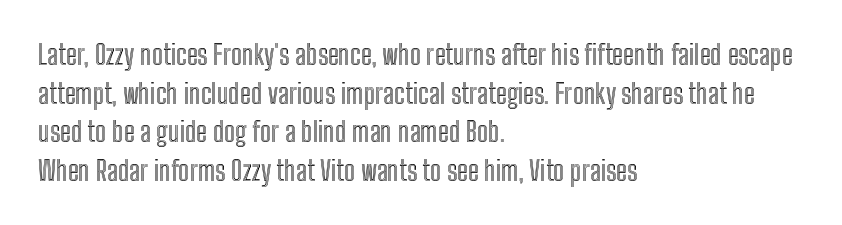
{"italic": "no", "underline": "no", "align": "left", "line_spacing": "normal", "line_spacing_ratio": 1.43, "letter_spacing": "normal", "letter_spacing_em": 0.0, "glyph_px": 27}
